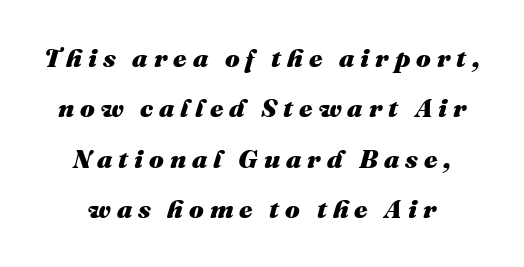
Q: Is the text bold? A: Yes.
Q: Is the text italic (slanted)? A: Yes, it leans right by about 16 degrees.
Q: Is the text underlined? A: No.
Q: Is the spacing between letters normal or unusually wide? A: Unusually wide.
Q: Is the spacing between lines tight, normal or loose? A: Loose.
